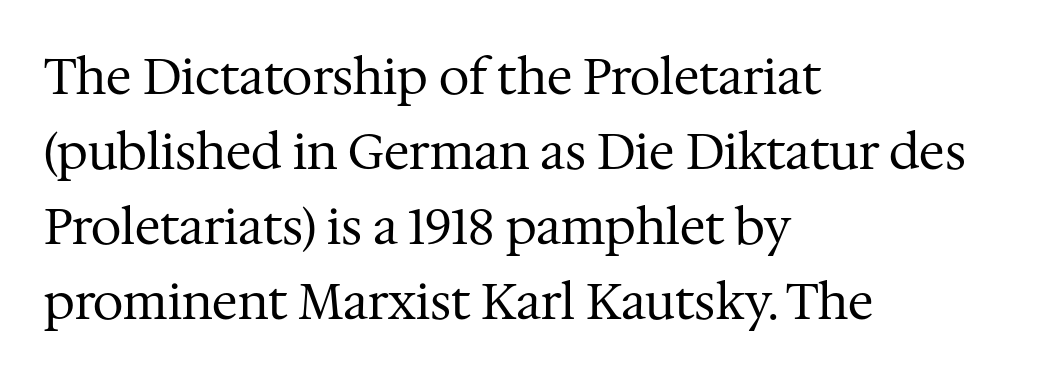
Q: Is the text bold? A: No.
Q: Is the text italic (slanted)? A: No, it is upright.
Q: Is the typeface a serif or a sans-serif typeface? A: Serif.
Q: Is the text underlined? A: No.
Q: How is the paragraph aligned? A: Left-aligned.
Q: Is the spacing between letters normal or unusually wide? A: Normal.
Q: Is the spacing between lines tight, normal or loose? A: Normal.
Q: Width (condensed, normal, or wide)? A: Normal.
Q: Stroke contrast? A: Medium.
Q: x-height? A: Medium.
Q: Monospaced? A: No.
